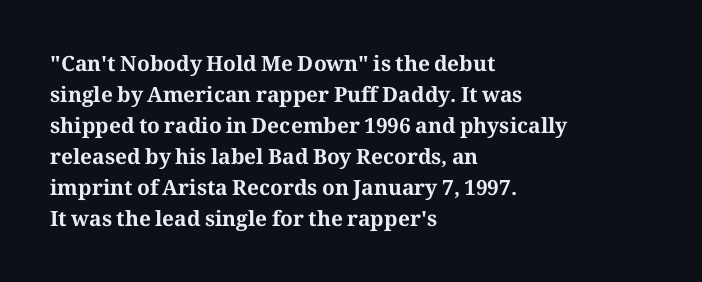
These lines keep a tight, regular rhythm from letter to letter. The typesetting leans heavy: a genuine bold. Line beginnings align vertically; line endings do not. If you drew a line through each stem, it would be perfectly vertical. Letters rest on an invisible, unmarked baseline.
